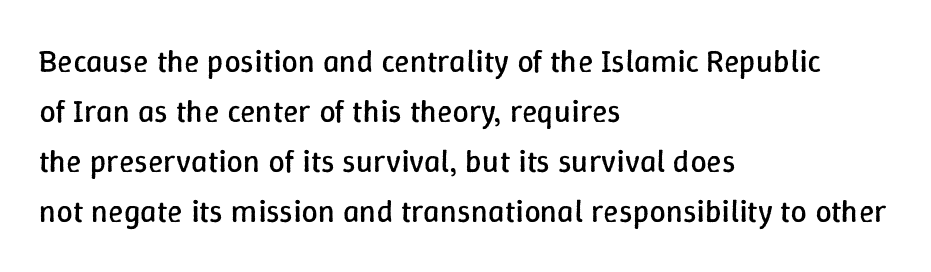
Q: Is the text bold? A: No.
Q: Is the text italic (slanted)? A: No, it is upright.
Q: Is the text underlined? A: No.
Q: How is the paragraph aligned? A: Left-aligned.
Q: Is the spacing between letters normal or unusually wide? A: Normal.
Q: Is the spacing between lines tight, normal or loose? A: Normal.
Q: Width (condensed, normal, or wide)? A: Normal.
Q: Stroke contrast? A: Low.
Q: x-height? A: Medium.
Q: Monospaced? A: No.
